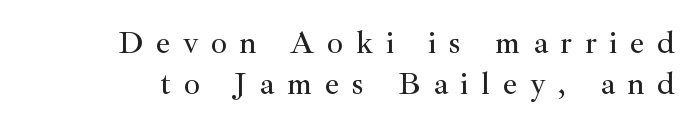
{"serif": "yes", "italic": "no", "width": "normal", "stroke_contrast": "medium", "x_height": "small", "monospaced": "no", "underline": "no", "line_spacing": "normal", "line_spacing_ratio": 1.29, "letter_spacing": "wide", "letter_spacing_em": 0.39, "glyph_px": 32}
